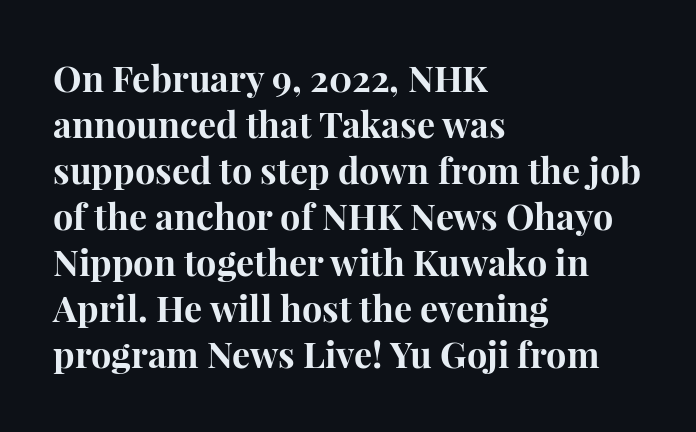
The image shows 36 px bold serif type, upright; set left-aligned, normal line spacing (1.28x), normal letter spacing, not underlined; high stroke contrast and a medium x-height.
